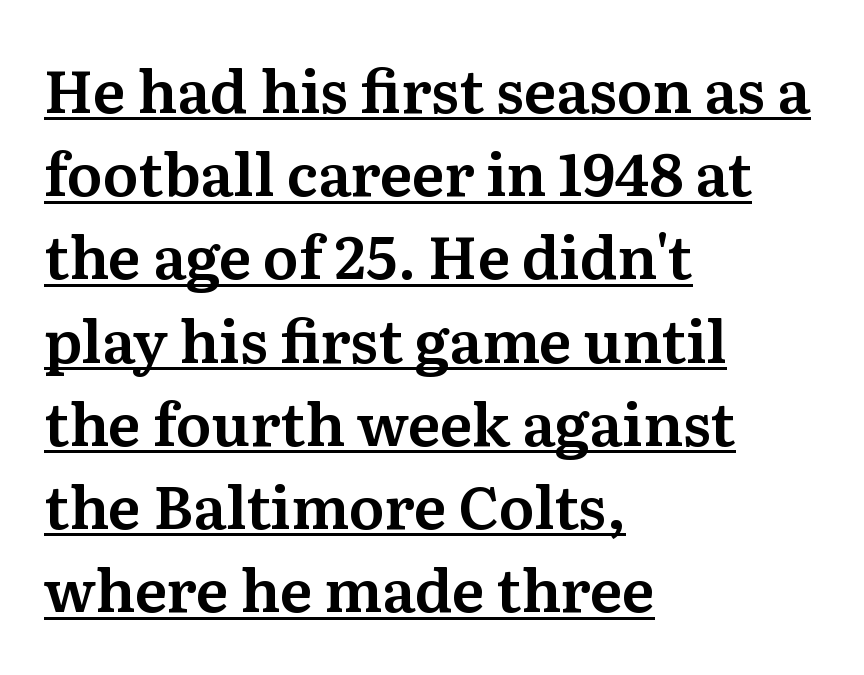
Upright lettering throughout. These lines stack with their left ends in a neat column. To sum up the face: it has serifs. You could not count columns in this text — the font is proportionally spaced. Each line of the rendering has a horizontal stroke beneath the glyphs. This sample keeps an unexceptional amount of space between lines.
